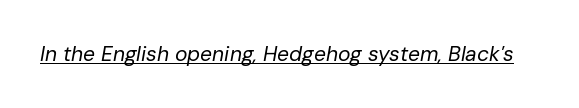
{"italic": "yes", "lean": "right", "slant_degrees": 10, "bold": "no", "underline": "yes", "letter_spacing": "normal", "letter_spacing_em": 0.0, "glyph_px": 21}
